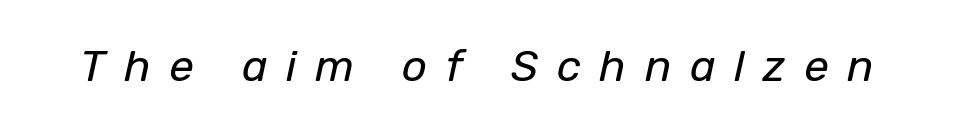
The image shows 44 px regular-weight type, italic (leaning right); set unusually wide letter spacing (+0.42 em), not underlined; low stroke contrast and a medium x-height.
